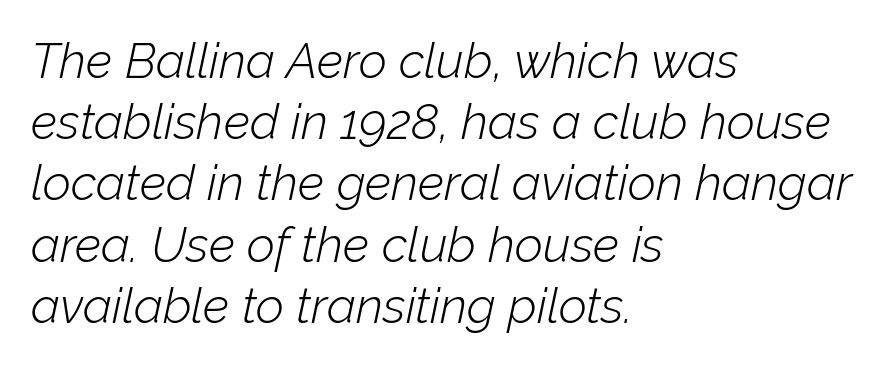
Q: Is the text bold? A: No.
Q: Is the text italic (slanted)? A: Yes, it leans right by about 12 degrees.
Q: Is the text underlined? A: No.
Q: How is the paragraph aligned? A: Left-aligned.
Q: Is the spacing between letters normal or unusually wide? A: Normal.
Q: Is the spacing between lines tight, normal or loose? A: Normal.
Q: Width (condensed, normal, or wide)? A: Normal.
Q: Stroke contrast? A: Low.
Q: x-height? A: Medium.
Q: Monospaced? A: No.
